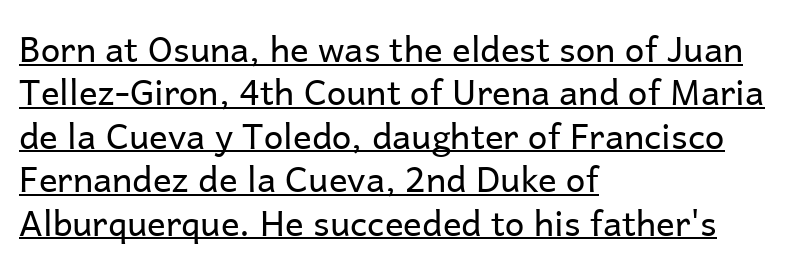
{"serif": "no", "italic": "no", "bold": "no", "weight": "regular", "width": "normal", "stroke_contrast": "low", "x_height": "medium", "monospaced": "no", "underline": "yes", "align": "left", "line_spacing_ratio": 1.24, "letter_spacing": "normal", "letter_spacing_em": 0.0, "glyph_px": 35}
